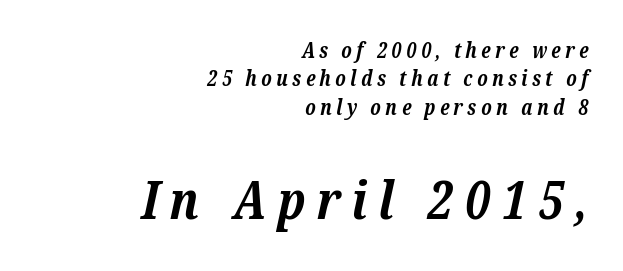
Is the block centered? No — it sits flush against the right margin. Notice how thick the strokes are: this is what a full bold looks like. Evenly set lines give the paragraph a standard silhouette. A typesetter would call this proportional, since set widths differ per character.
